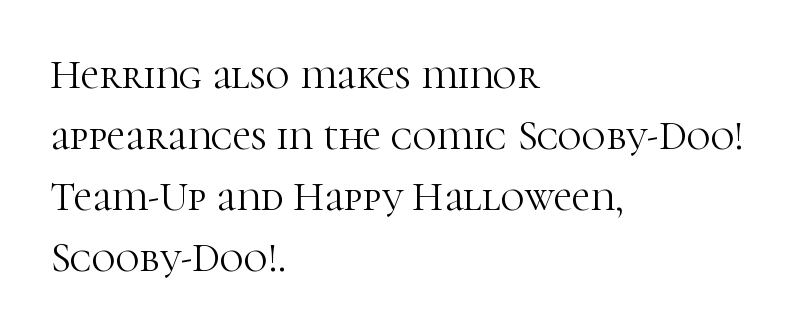
The image shows 41 px light serif type, upright; set left-aligned, normal line spacing (1.49x), normal letter spacing, not underlined; high stroke contrast and a medium x-height.
